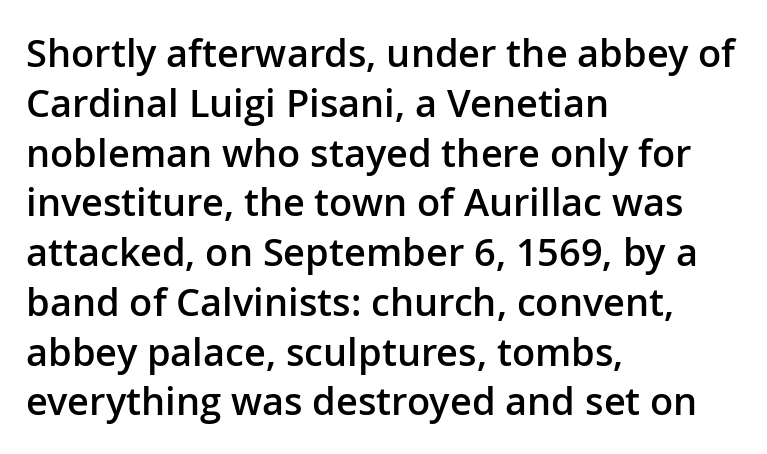
Do the letters lean? They stand straight. Moderately thickened strokes mark this as semibold type. This is sans-serif lettering, the kind often seen on screens and signage. The paragraph shown leans on its left margin. Here the designer chose a conventional face with non-uniform glyph widths. This block has exactly the height ordinary leading produces.
